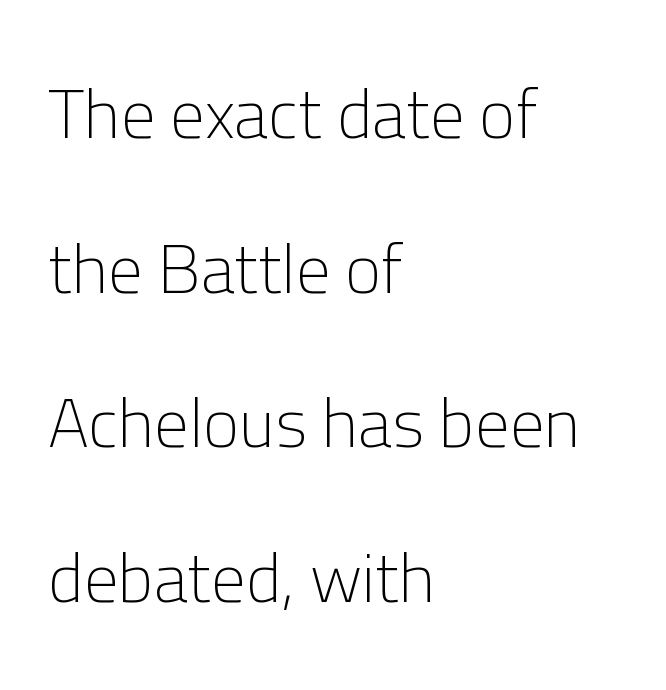
A typesetter would call this zero additional tracking. Regarding serifs, this sample does without them. The typesetter chose a ragged-right arrangement here. Weight: not bold — regular or lighter. Does the leading feel generous? Absolutely, it's lavish. Is there any slant? The stems are plumb.
